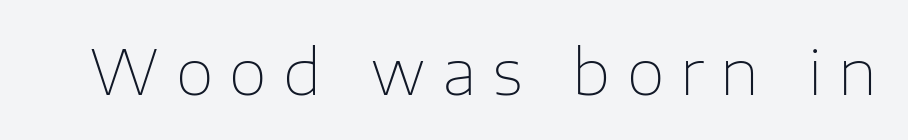
Q: Is the text bold? A: No.
Q: Is the text italic (slanted)? A: No, it is upright.
Q: Is the typeface a serif or a sans-serif typeface? A: Sans-serif.
Q: Is the text underlined? A: No.
Q: Is the spacing between letters normal or unusually wide? A: Unusually wide.
Q: Width (condensed, normal, or wide)? A: Normal.
Q: Stroke contrast? A: Low.
Q: x-height? A: Medium.
Q: Monospaced? A: No.
